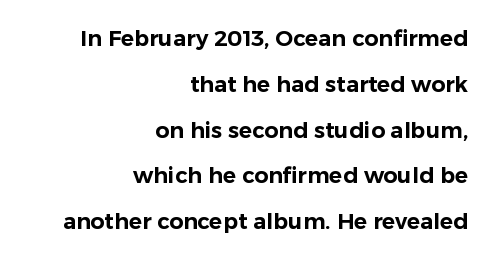
The image shows 22 px text type, upright; set right-aligned, loose line spacing (2.08x), normal letter spacing, not underlined.
